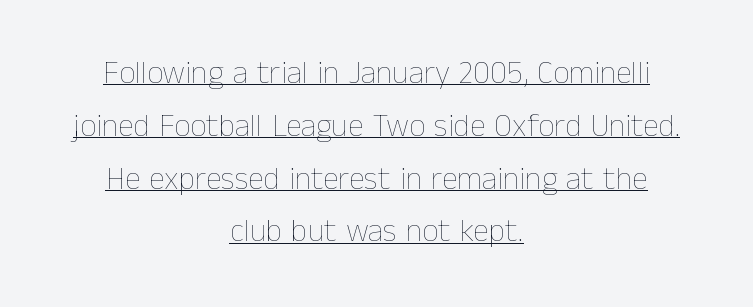
Is the letter spacing exaggerated? No — it looks like the ordinary default. No chunkiness to these letters — they're not bold. Notice how descenders clear the ascenders below comfortably — that's standard leading. Is this a fixed-width face? No — the glyphs have proportional, varying widths. Alignment: centered.
